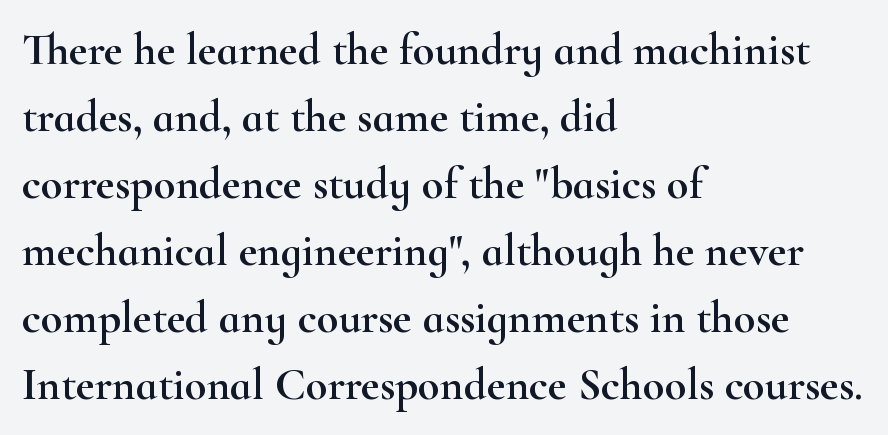
Q: Is the text italic (slanted)? A: No, it is upright.
Q: Is the typeface a serif or a sans-serif typeface? A: Serif.
Q: Is the text underlined? A: No.
Q: How is the paragraph aligned? A: Left-aligned.
Q: Is the spacing between letters normal or unusually wide? A: Normal.
Q: Is the spacing between lines tight, normal or loose? A: Normal.
Q: Width (condensed, normal, or wide)? A: Wide.
Q: Stroke contrast? A: High.
Q: x-height? A: Small.
Q: Monospaced? A: No.
